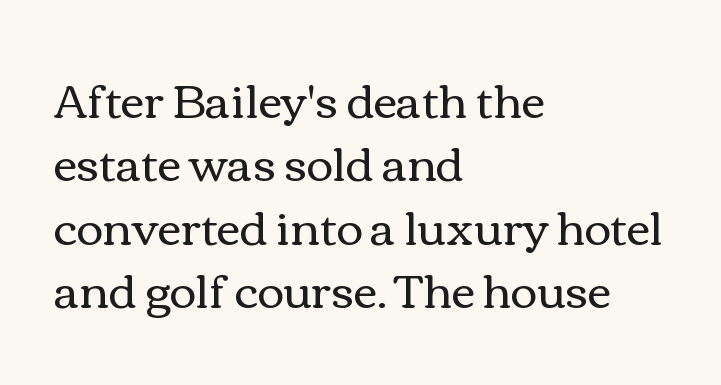
Q: Is the text bold? A: No.
Q: Is the text italic (slanted)? A: No, it is upright.
Q: Is the text underlined? A: No.
Q: How is the paragraph aligned? A: Left-aligned.
Q: Is the spacing between letters normal or unusually wide? A: Normal.
Q: Is the spacing between lines tight, normal or loose? A: Normal.
Q: Width (condensed, normal, or wide)? A: Wide.
Q: x-height? A: Medium.
Q: Monospaced? A: No.
